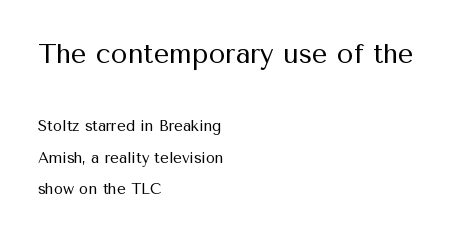
The lines are spread far apart with generous leading. The axis of the letterforms is exactly vertical. The letterforms sit shoulder to shoulder at normal distance. Is the lower block the larger one? No — the upper block carries the bigger type. In CSS terms this would be text-align: left. No letter is thick-stroked: the sample isn't bold.
